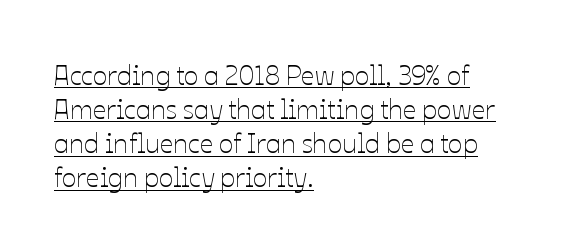
Q: Is the text bold? A: No.
Q: Is the text italic (slanted)? A: No, it is upright.
Q: Is the text underlined? A: Yes.
Q: How is the paragraph aligned? A: Left-aligned.
Q: Is the spacing between letters normal or unusually wide? A: Normal.
Q: Is the spacing between lines tight, normal or loose? A: Normal.
